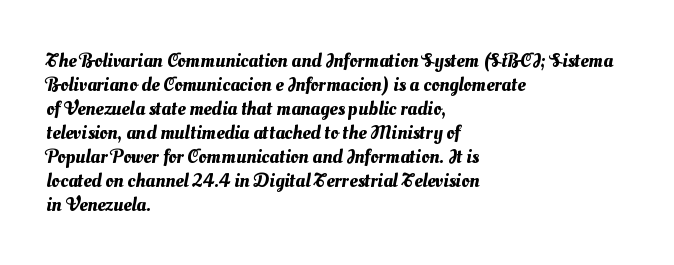
Q: Is the text underlined? A: No.
Q: How is the paragraph aligned? A: Left-aligned.
Q: Is the spacing between letters normal or unusually wide? A: Normal.
